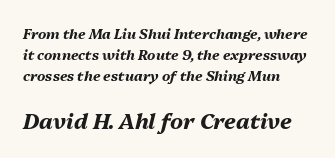
The image shows 22 px bold type, italic (leaning right); set left-aligned, normal line spacing (1.5x), normal letter spacing, not underlined; the second (bottom) block is 1.57x larger.
